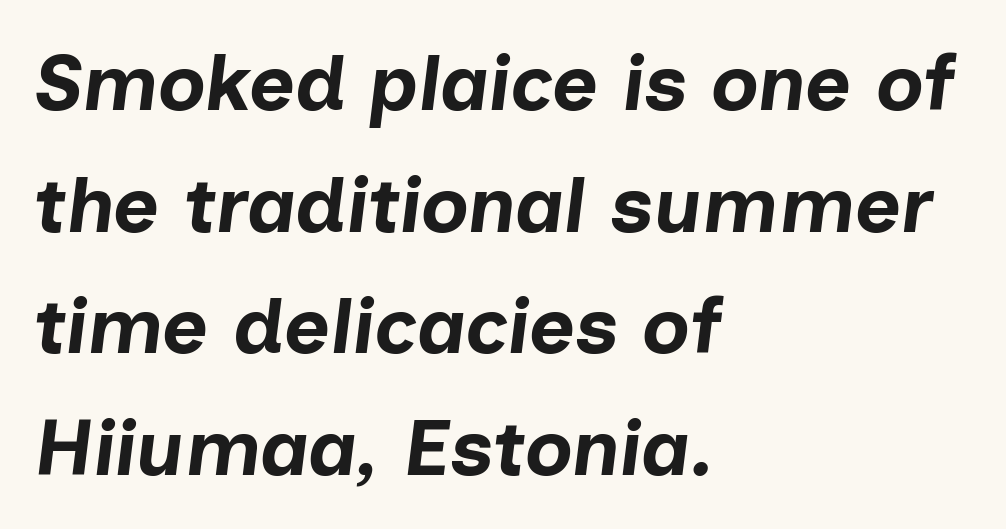
{"italic": "yes", "lean": "right", "slant_degrees": 7, "bold": "yes", "weight": "bold", "width": "normal", "stroke_contrast": "low", "x_height": "medium", "monospaced": "no", "underline": "no", "align": "left", "line_spacing": "normal", "line_spacing_ratio": 1.54, "letter_spacing": "normal", "letter_spacing_em": 0.0, "glyph_px": 79}
